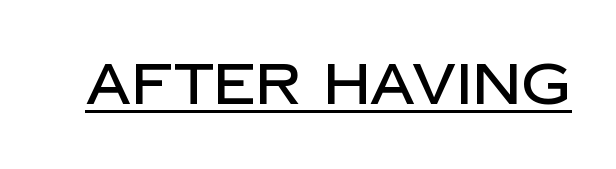
Q: Is the text italic (slanted)? A: No, it is upright.
Q: Is the typeface a serif or a sans-serif typeface? A: Sans-serif.
Q: Is the text underlined? A: Yes.
Q: Is the spacing between letters normal or unusually wide? A: Normal.
Q: Width (condensed, normal, or wide)? A: Normal.
Q: Stroke contrast? A: Low.
Q: x-height? A: Large.
Q: Monospaced? A: No.
